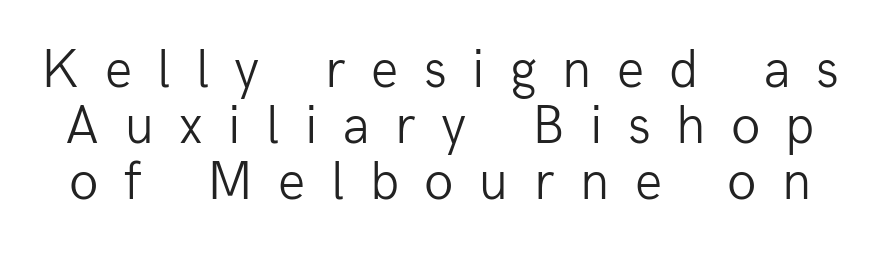
{"serif": "no", "italic": "no", "bold": "no", "weight": "light", "width": "normal", "stroke_contrast": "low", "x_height": "medium", "monospaced": "no", "underline": "no", "line_spacing": "tight", "line_spacing_ratio": 1.04, "letter_spacing": "wide", "letter_spacing_em": 0.47, "glyph_px": 54}
